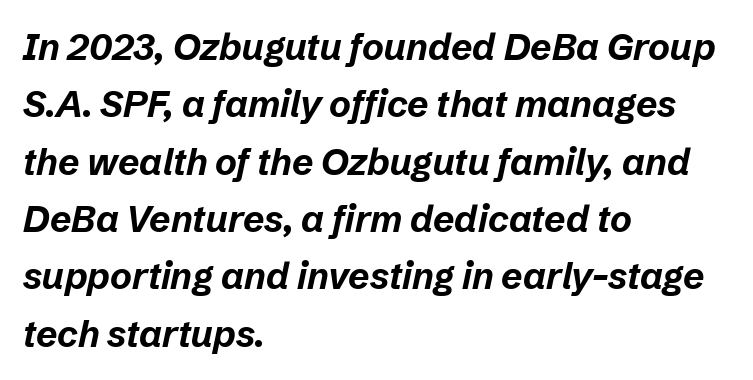
Glance below the letters and you will spot only blank space. Where is the straight margin? On the left. What weight is shown? A full bold with thick strokes. The lines sit at an ordinary, default distance from one another. There is no visible air inserted between adjacent glyphs.
